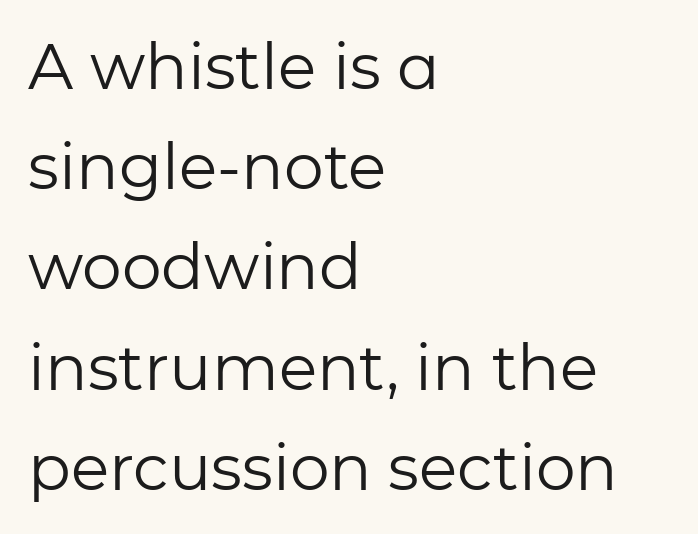
{"serif": "no", "italic": "no", "bold": "no", "weight": "regular", "width": "normal", "stroke_contrast": "low", "x_height": "medium", "monospaced": "no", "underline": "no", "align": "left", "line_spacing": "normal", "line_spacing_ratio": 1.59, "letter_spacing": "normal", "letter_spacing_em": 0.0, "glyph_px": 63}
